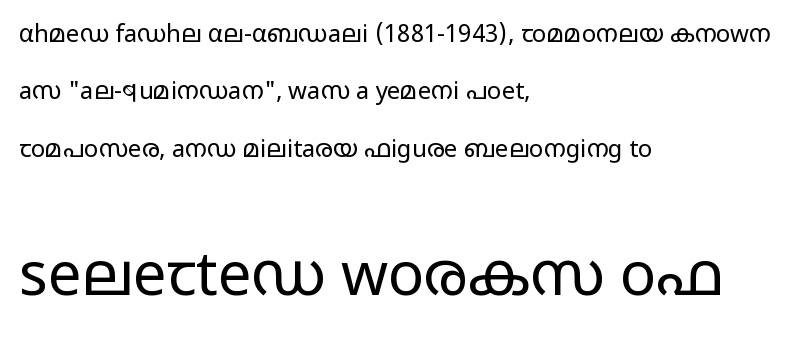
The image shows 60 px regular-weight, wide sans-serif type, upright; set left-aligned, loose line spacing (2.39x), normal letter spacing, not underlined; the second (bottom) block is 2.5x larger; low stroke contrast and a medium x-height.
